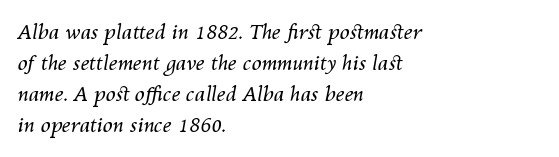
Q: Is the text bold? A: No.
Q: Is the text italic (slanted)? A: Yes, it leans right by about 10 degrees.
Q: Is the text underlined? A: No.
Q: How is the paragraph aligned? A: Left-aligned.
Q: Is the spacing between letters normal or unusually wide? A: Normal.
Q: Is the spacing between lines tight, normal or loose? A: Normal.
